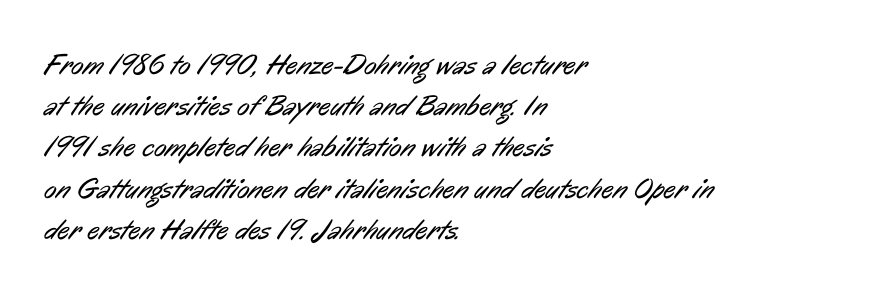
Is the letter spacing exaggerated? No — it looks like the ordinary default. Note the varied advance widths — an 'i' is clearly narrower than an 'm'. The font family rendered here belongs to the sans-serif group. Weight: not bold — regular or lighter. Beneath every word, the page is bare. Casual observation: everything's shoved over to the left.
